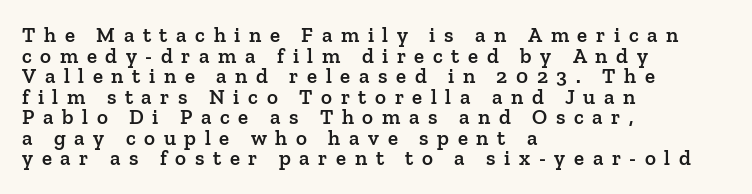
The image shows 21 px text type, upright; set left-aligned, tight line spacing (0.98x), unusually wide letter spacing (+0.41 em), not underlined.
